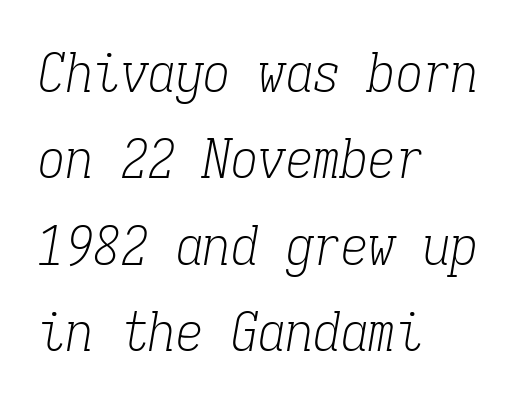
Note the uniform advance width — an 'i' takes as much space as an 'm'. Words float on clear page, feet unadorned. The axis of the letterforms is tilted away from vertical. Left-aligned paragraph, ragged on the right. The line-height multiplier appears to be the usual default. You could call the tracking neutral — neither tight nor loose.
